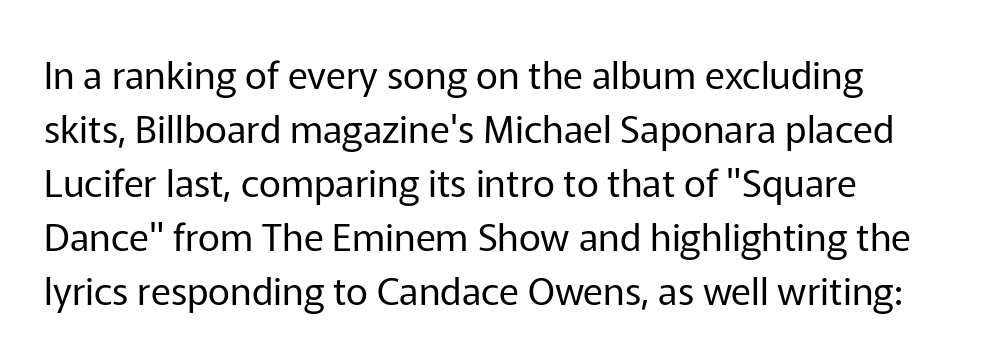
The image shows 38 px regular-weight sans-serif type, upright; set left-aligned, normal line spacing (1.42x), normal letter spacing, not underlined; low stroke contrast and a medium x-height.
